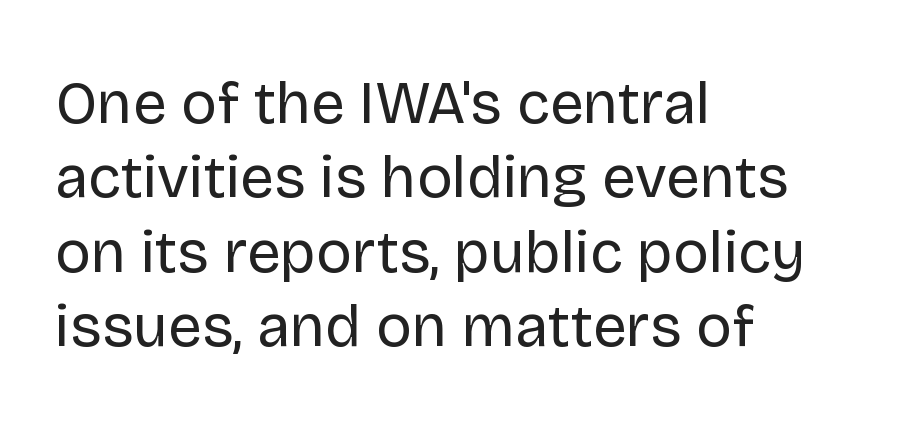
Q: Is the text bold? A: No.
Q: Is the text italic (slanted)? A: No, it is upright.
Q: Is the typeface a serif or a sans-serif typeface? A: Sans-serif.
Q: Is the text underlined? A: No.
Q: How is the paragraph aligned? A: Left-aligned.
Q: Is the spacing between letters normal or unusually wide? A: Normal.
Q: Width (condensed, normal, or wide)? A: Normal.
Q: Stroke contrast? A: Low.
Q: x-height? A: Large.
Q: Monospaced? A: No.
